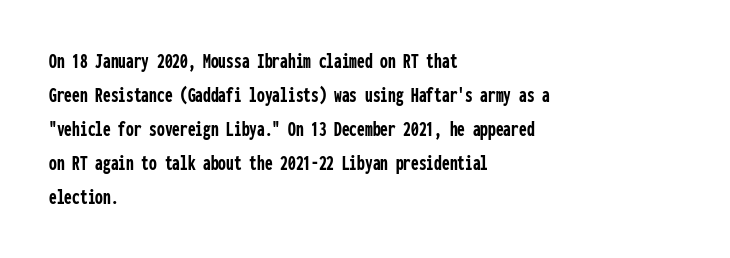
Q: Is the text bold? A: Yes.
Q: Is the text italic (slanted)? A: No, it is upright.
Q: Is the text underlined? A: No.
Q: How is the paragraph aligned? A: Left-aligned.
Q: Is the spacing between letters normal or unusually wide? A: Normal.
Q: Is the spacing between lines tight, normal or loose? A: Normal.
